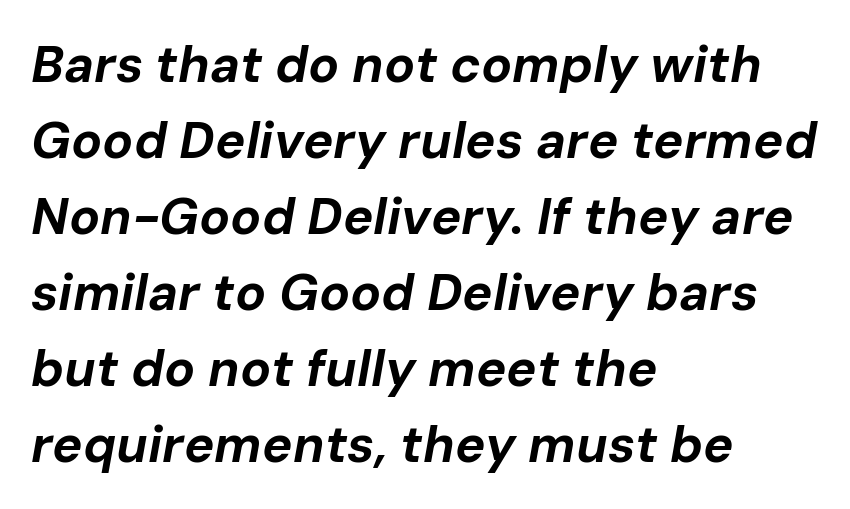
{"italic": "yes", "lean": "right", "slant_degrees": 10, "bold": "yes", "weight": "bold", "width": "normal", "stroke_contrast": "low", "x_height": "medium", "monospaced": "no", "underline": "no", "align": "left", "line_spacing": "normal", "line_spacing_ratio": 1.49, "letter_spacing": "normal", "letter_spacing_em": 0.0, "glyph_px": 51}
